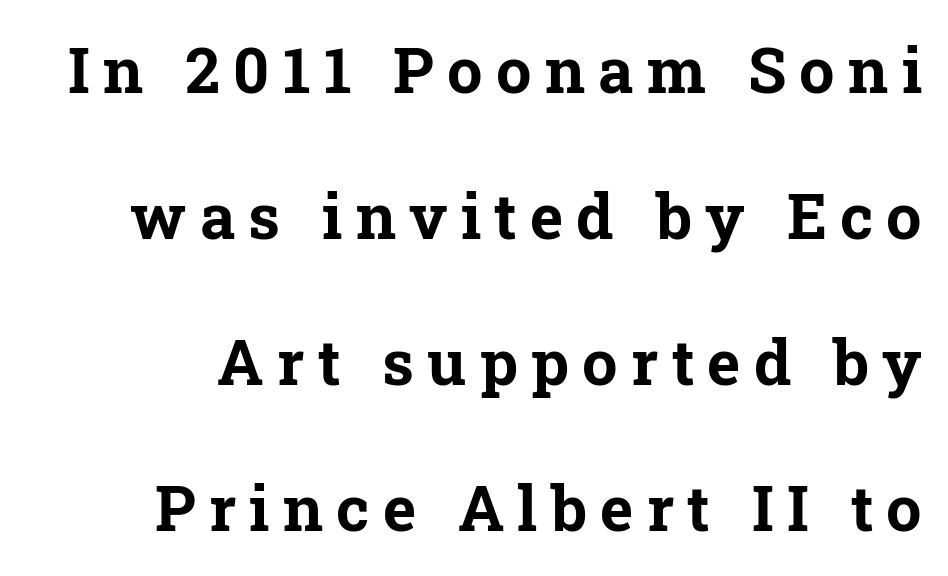
{"serif": "yes", "italic": "no", "bold": "yes", "weight": "bold", "width": "normal", "stroke_contrast": "low", "x_height": "medium", "monospaced": "no", "underline": "no", "line_spacing": "loose", "line_spacing_ratio": 2.32, "letter_spacing": "wide", "letter_spacing_em": 0.21, "glyph_px": 63}
